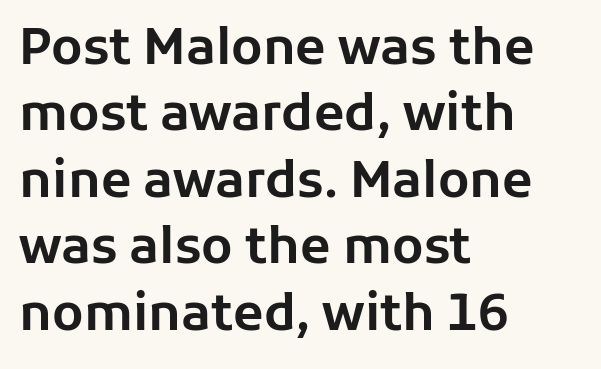
Q: Is the text italic (slanted)? A: No, it is upright.
Q: Is the typeface a serif or a sans-serif typeface? A: Sans-serif.
Q: Is the text underlined? A: No.
Q: How is the paragraph aligned? A: Left-aligned.
Q: Is the spacing between letters normal or unusually wide? A: Normal.
Q: Is the spacing between lines tight, normal or loose? A: Normal.
Q: Width (condensed, normal, or wide)? A: Normal.
Q: Stroke contrast? A: Low.
Q: x-height? A: Medium.
Q: Monospaced? A: No.
